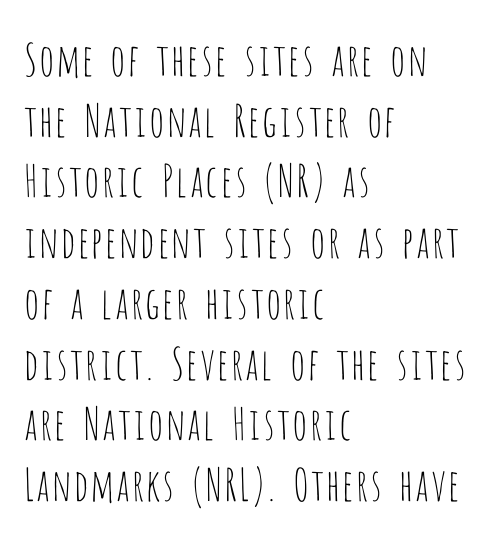
Q: Is the text bold? A: No.
Q: Is the text italic (slanted)? A: No, it is upright.
Q: Is the typeface a serif or a sans-serif typeface? A: Sans-serif.
Q: Is the text underlined? A: No.
Q: How is the paragraph aligned? A: Left-aligned.
Q: Is the spacing between letters normal or unusually wide? A: Normal.
Q: Is the spacing between lines tight, normal or loose? A: Normal.
Q: Width (condensed, normal, or wide)? A: Condensed.
Q: Stroke contrast? A: Low.
Q: x-height? A: Large.
Q: Monospaced? A: No.
